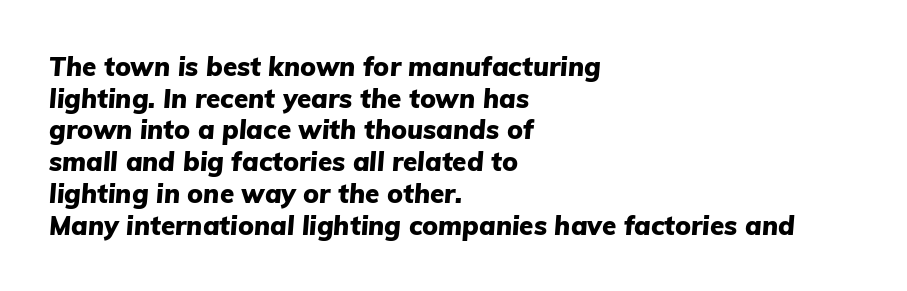
The image shows 26 px bold type, italic (leaning right); set left-aligned, line spacing 1.22x, normal letter spacing, not underlined.
